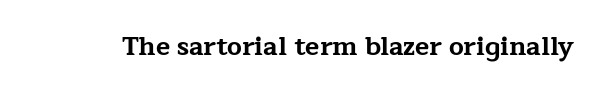
Q: Is the text bold? A: Yes.
Q: Is the text italic (slanted)? A: No, it is upright.
Q: Is the text underlined? A: No.
Q: Is the spacing between letters normal or unusually wide? A: Normal.
